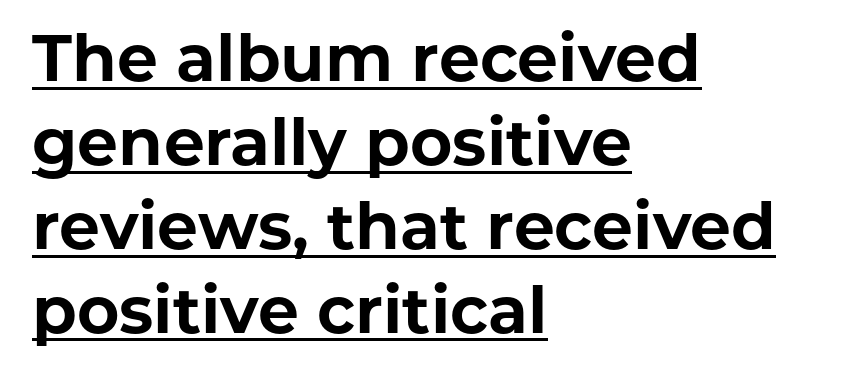
Q: Is the text bold? A: Yes.
Q: Is the text italic (slanted)? A: No, it is upright.
Q: Is the typeface a serif or a sans-serif typeface? A: Sans-serif.
Q: Is the text underlined? A: Yes.
Q: How is the paragraph aligned? A: Left-aligned.
Q: Is the spacing between letters normal or unusually wide? A: Normal.
Q: Is the spacing between lines tight, normal or loose? A: Normal.
Q: Width (condensed, normal, or wide)? A: Normal.
Q: Stroke contrast? A: Low.
Q: x-height? A: Medium.
Q: Monospaced? A: No.
